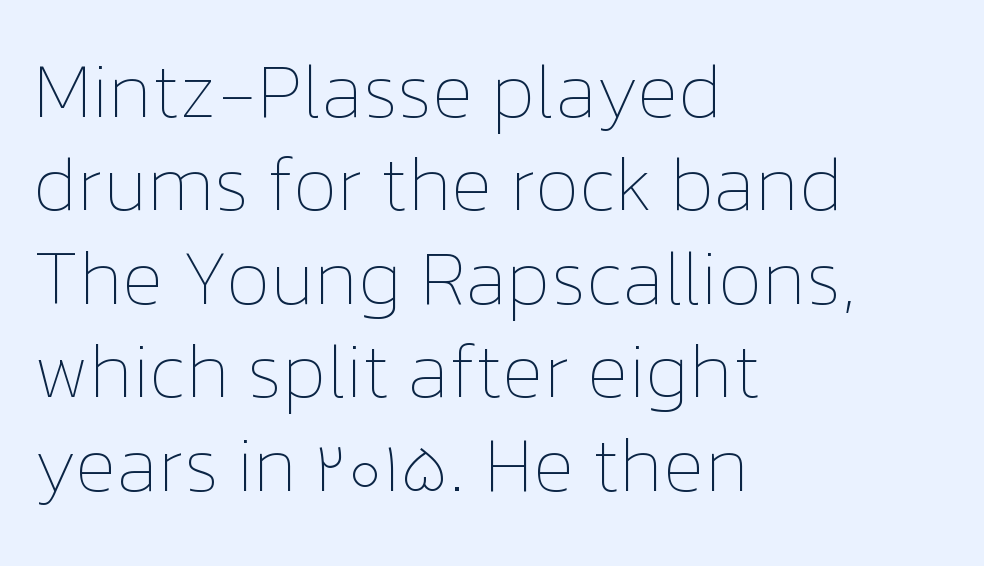
{"italic": "no", "bold": "no", "weight": "thin", "width": "normal", "stroke_contrast": "low", "x_height": "medium", "monospaced": "no", "underline": "no", "align": "left", "line_spacing_ratio": 1.23, "letter_spacing": "normal", "letter_spacing_em": 0.0, "glyph_px": 76}
